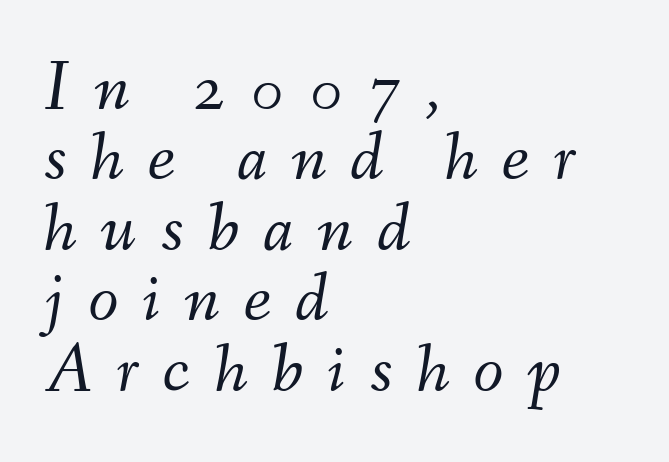
{"italic": "yes", "lean": "right", "slant_degrees": 9, "bold": "no", "weight": "light", "width": "normal", "stroke_contrast": "medium", "x_height": "small", "monospaced": "no", "underline": "no", "align": "left", "line_spacing": "tight", "line_spacing_ratio": 1.02, "letter_spacing": "wide", "letter_spacing_em": 0.35, "glyph_px": 69}
